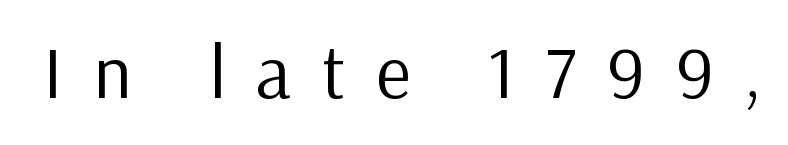
Unbolded letterforms with no extra heft. The passage shown has open, widely tracked lettering throughout. The area under the type is left untouched. Upright lettering throughout. Classification — sans serif. Is this a fixed-width face? No — the glyphs have proportional, varying widths.
